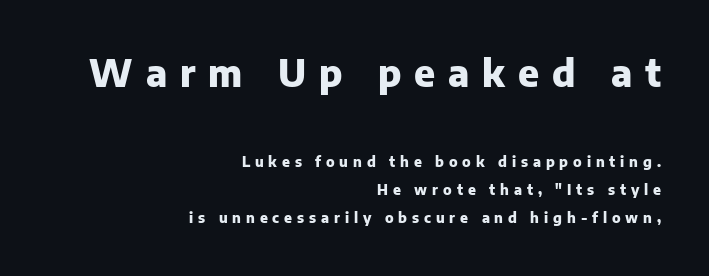
The image shows 37 px heavy sans-serif type, upright; set right-aligned, loose line spacing (2.01x), unusually wide letter spacing (+0.35 em), not underlined; the first (top) block is 2.64x larger; low stroke contrast and a medium x-height.
